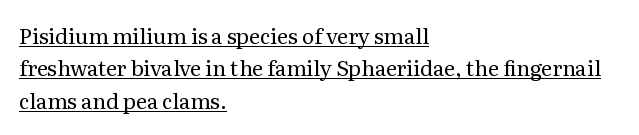
{"italic": "no", "bold": "no", "underline": "yes", "align": "left", "line_spacing": "normal", "line_spacing_ratio": 1.54, "letter_spacing": "normal", "letter_spacing_em": 0.0, "glyph_px": 21}
